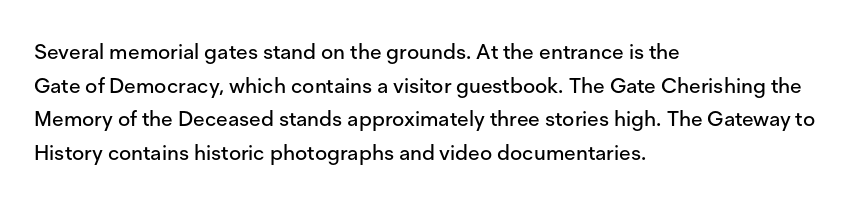
{"italic": "no", "underline": "no", "align": "left", "line_spacing": "normal", "line_spacing_ratio": 1.6, "letter_spacing": "normal", "letter_spacing_em": 0.0, "glyph_px": 21}
